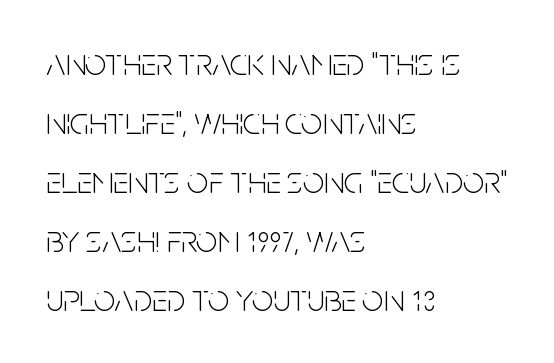
Q: Is the text bold? A: No.
Q: Is the text italic (slanted)? A: No, it is upright.
Q: Is the typeface a serif or a sans-serif typeface? A: Sans-serif.
Q: Is the text underlined? A: No.
Q: How is the paragraph aligned? A: Left-aligned.
Q: Is the spacing between letters normal or unusually wide? A: Normal.
Q: Is the spacing between lines tight, normal or loose? A: Normal.
Q: Width (condensed, normal, or wide)? A: Condensed.
Q: Stroke contrast? A: Low.
Q: x-height? A: Large.
Q: Monospaced? A: No.
